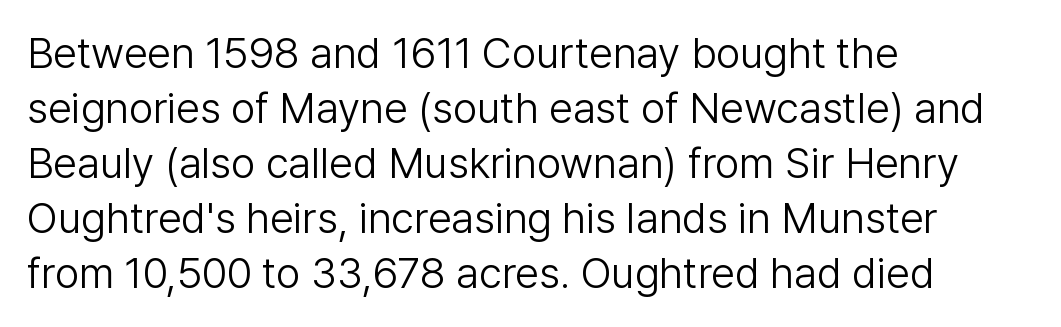
{"serif": "no", "italic": "no", "bold": "no", "weight": "light", "width": "normal", "stroke_contrast": "low", "x_height": "medium", "monospaced": "no", "underline": "no", "align": "left", "line_spacing": "normal", "line_spacing_ratio": 1.28, "letter_spacing": "normal", "letter_spacing_em": 0.0, "glyph_px": 43}
